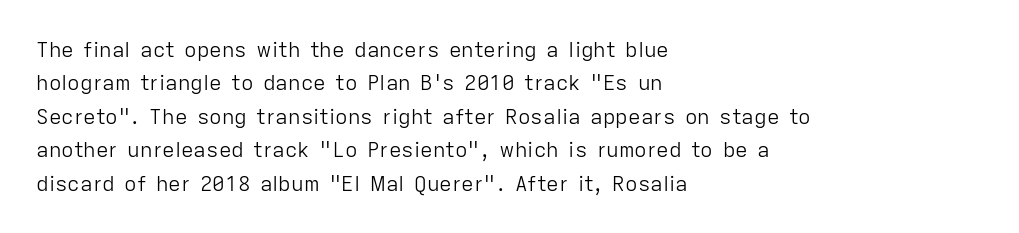
Q: Is the text bold? A: No.
Q: Is the text italic (slanted)? A: No, it is upright.
Q: Is the text underlined? A: No.
Q: How is the paragraph aligned? A: Left-aligned.
Q: Is the spacing between letters normal or unusually wide? A: Normal.
Q: Is the spacing between lines tight, normal or loose? A: Normal.
